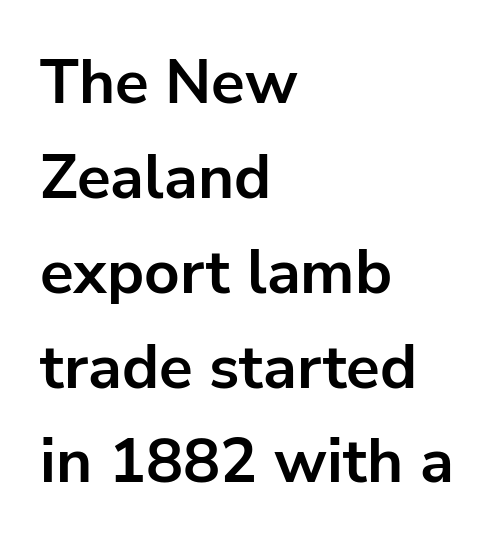
{"serif": "no", "italic": "no", "bold": "yes", "weight": "bold", "width": "normal", "stroke_contrast": "low", "x_height": "medium", "monospaced": "no", "underline": "no", "align": "left", "line_spacing": "normal", "line_spacing_ratio": 1.53, "letter_spacing": "normal", "letter_spacing_em": 0.0, "glyph_px": 62}
